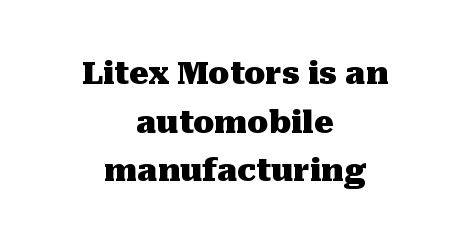
The image shows 31 px heavy serif type, upright; set centered, normal line spacing (1.57x), normal letter spacing, not underlined; medium stroke contrast and a medium x-height.
